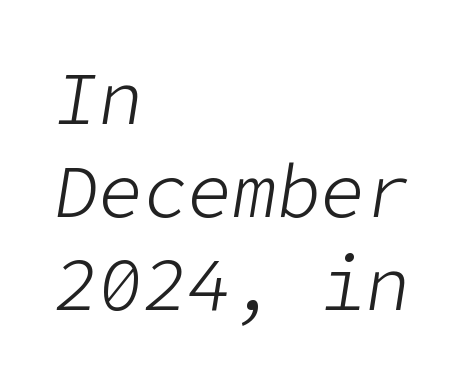
{"italic": "yes", "lean": "right", "slant_degrees": 9, "bold": "no", "weight": "light", "width": "normal", "stroke_contrast": "low", "x_height": "medium", "underline": "no", "align": "left", "line_spacing": "normal", "line_spacing_ratio": 1.26, "letter_spacing": "normal", "letter_spacing_em": 0.0, "glyph_px": 74}
